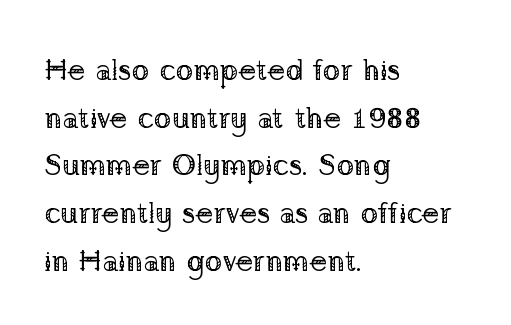
One glance says typical: line gaps are just what's usual. Visually the block forms a straight wall on the left and a jagged coastline on the right. Only glyphs here, with clear space below each row. Looks like regular typesetting: each glyph gets only the width it needs.
